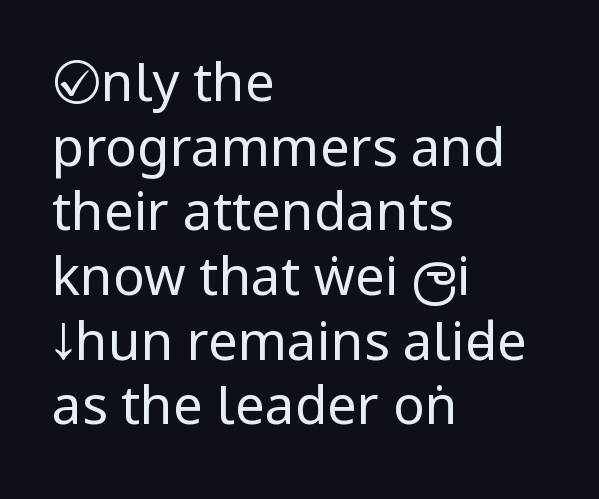
{"serif": "no", "italic": "no", "bold": "no", "weight": "regular", "width": "condensed", "stroke_contrast": "low", "x_height": "large", "monospaced": "no", "underline": "no", "align": "left", "line_spacing_ratio": 1.22, "letter_spacing": "normal", "letter_spacing_em": 0.0, "glyph_px": 53}
